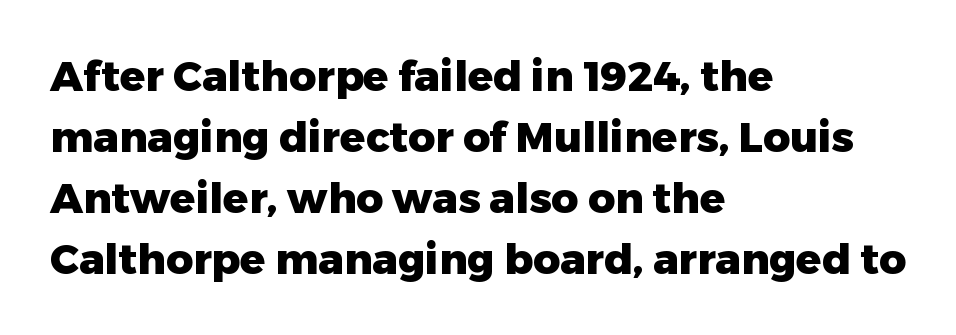
{"serif": "no", "italic": "no", "bold": "yes", "weight": "heavy", "width": "normal", "stroke_contrast": "low", "x_height": "medium", "monospaced": "no", "underline": "no", "align": "left", "line_spacing": "normal", "line_spacing_ratio": 1.45, "letter_spacing": "normal", "letter_spacing_em": 0.0, "glyph_px": 42}
